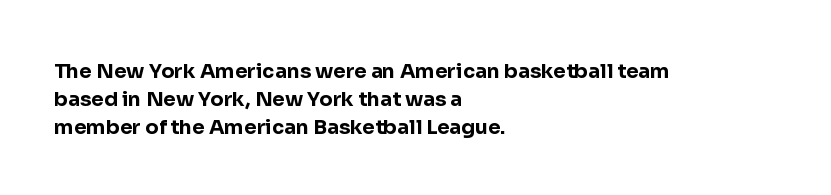
{"italic": "no", "bold": "yes", "underline": "no", "align": "left", "line_spacing": "normal", "line_spacing_ratio": 1.39, "letter_spacing": "normal", "letter_spacing_em": 0.0, "glyph_px": 20}
